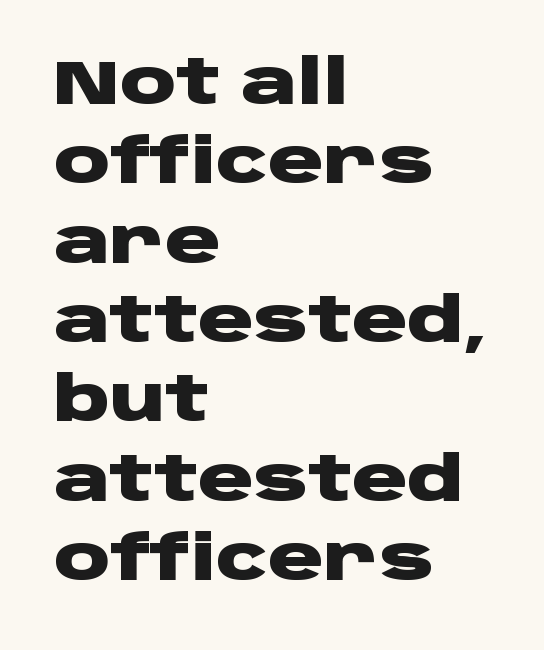
Nope, not italic — everything's standing straight. This sample uses plain, unmodified letter spacing. The baseline area is clear. The text was rendered using a sans face with plain stroke endings.
